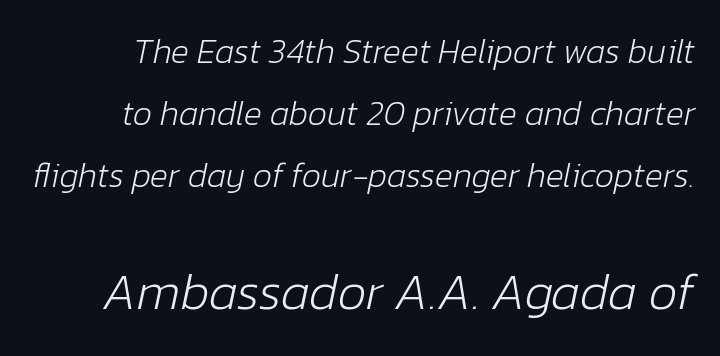
Q: Is the text bold? A: No.
Q: Is the text italic (slanted)? A: Yes, it leans right by about 12 degrees.
Q: Is the text underlined? A: No.
Q: Is the spacing between letters normal or unusually wide? A: Normal.
Q: Which block of text is set in a larger size, the first (top) or the second (bottom)? A: The second (bottom) one.
Q: Width (condensed, normal, or wide)? A: Normal.
Q: Stroke contrast? A: Low.
Q: x-height? A: Medium.
Q: Monospaced? A: No.
